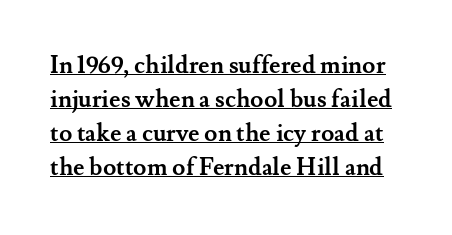
Nobody touched the tracking dial on this one. Students, observe the line beneath the letters — that is underlining. Rows of type keep a routine distance in the vertical direction. These words are printed bold, with thick strokes throughout.
